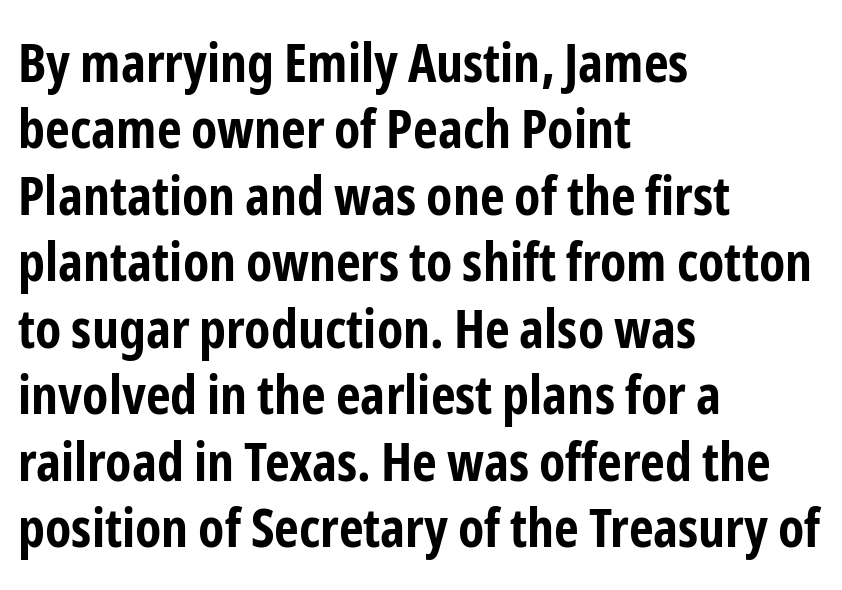
The image shows 54 px bold, condensed sans-serif type, upright; set left-aligned, line spacing 1.23x, normal letter spacing, not underlined; low stroke contrast and a medium x-height.
